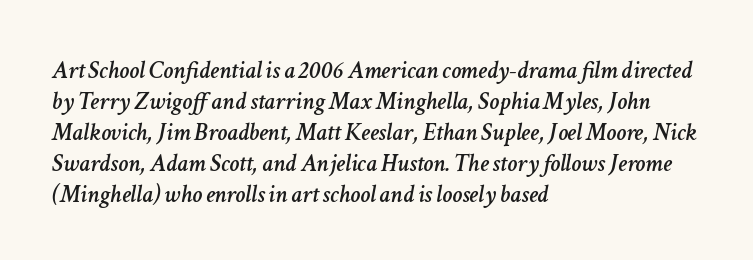
Q: Is the text italic (slanted)? A: Yes, it leans right by about 11 degrees.
Q: Is the text underlined? A: No.
Q: How is the paragraph aligned? A: Left-aligned.
Q: Is the spacing between letters normal or unusually wide? A: Normal.
